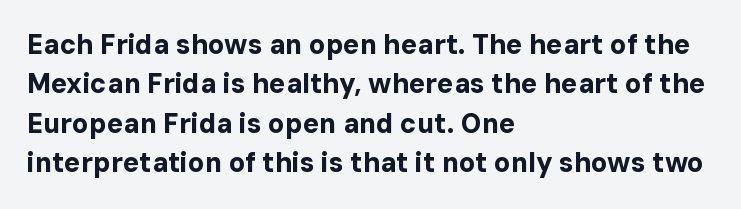
The line texture is even and compact thanks to regular tracking. Notice how the passage keeps a crisp vertical edge on the left only. Rendered with straight, roman letterforms. A bare baseline throughout the passage. One glance says typical: line gaps are just what's usual.
